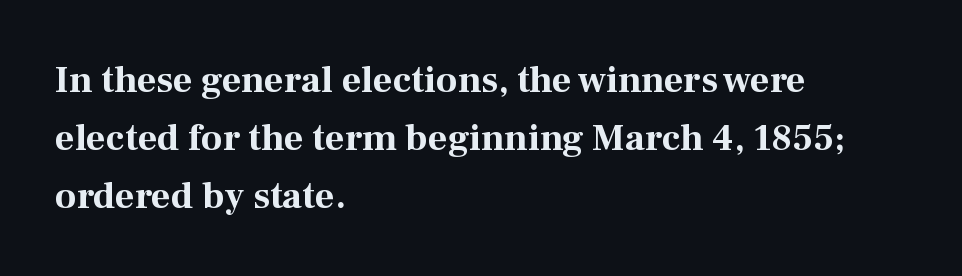
Q: Is the text bold? A: Yes.
Q: Is the text italic (slanted)? A: No, it is upright.
Q: Is the typeface a serif or a sans-serif typeface? A: Serif.
Q: Is the text underlined? A: No.
Q: How is the paragraph aligned? A: Left-aligned.
Q: Is the spacing between letters normal or unusually wide? A: Normal.
Q: Is the spacing between lines tight, normal or loose? A: Normal.
Q: Width (condensed, normal, or wide)? A: Normal.
Q: Stroke contrast? A: Medium.
Q: x-height? A: Medium.
Q: Monospaced? A: No.
